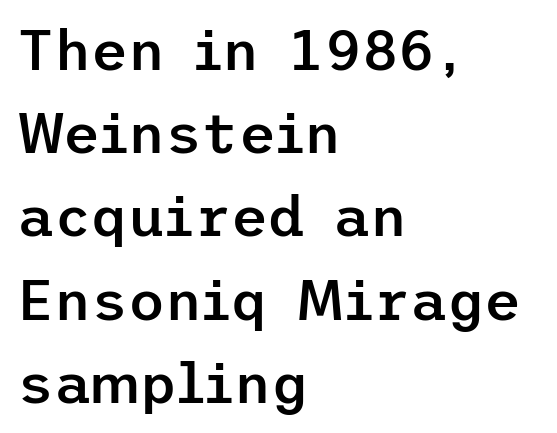
Q: Is the text bold? A: Semi-bold.
Q: Is the text italic (slanted)? A: No, it is upright.
Q: Is the typeface a serif or a sans-serif typeface? A: Sans-serif.
Q: Is the text underlined? A: No.
Q: How is the paragraph aligned? A: Left-aligned.
Q: Is the spacing between letters normal or unusually wide? A: Normal.
Q: Is the spacing between lines tight, normal or loose? A: Normal.
Q: Width (condensed, normal, or wide)? A: Normal.
Q: Stroke contrast? A: Low.
Q: x-height? A: Medium.
